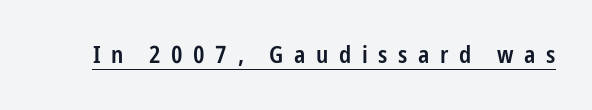
{"italic": "no", "bold": "semi", "underline": "yes", "letter_spacing": "wide", "letter_spacing_em": 0.44, "glyph_px": 24}
